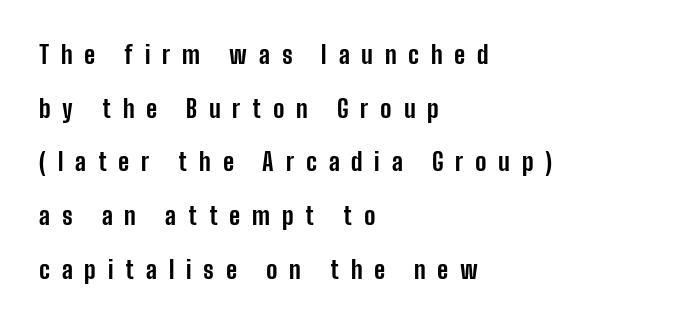
{"italic": "no", "bold": "yes", "underline": "no", "align": "left", "line_spacing": "loose", "line_spacing_ratio": 2.15, "letter_spacing": "wide", "letter_spacing_em": 0.47, "glyph_px": 25}
